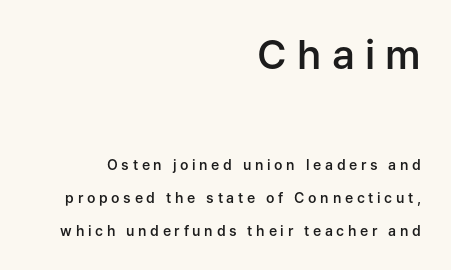
The image shows 40 px semibold sans-serif type, upright; set right-aligned, loose line spacing (2.35x), unusually wide letter spacing (+0.26 em), not underlined; the first (top) block is 2.86x larger; low stroke contrast and a medium x-height.
